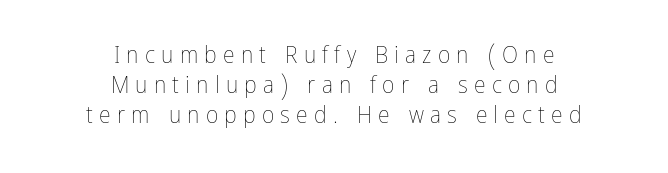
{"italic": "no", "bold": "no", "underline": "no", "align": "center", "line_spacing": "normal", "line_spacing_ratio": 1.26, "letter_spacing": "wide", "letter_spacing_em": 0.26, "glyph_px": 24}
